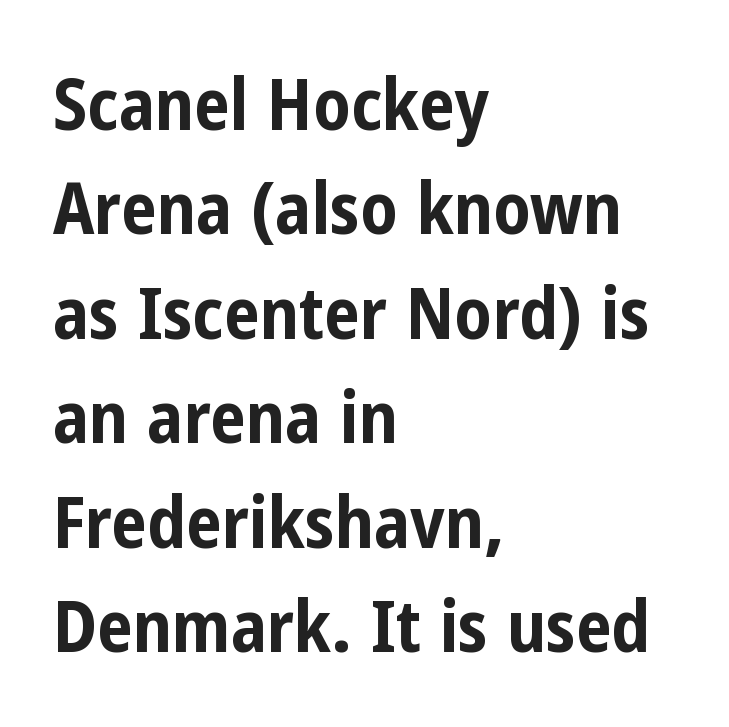
The image shows 72 px bold, condensed sans-serif type, upright; set left-aligned, normal line spacing (1.45x), normal letter spacing, not underlined; low stroke contrast and a medium x-height.
